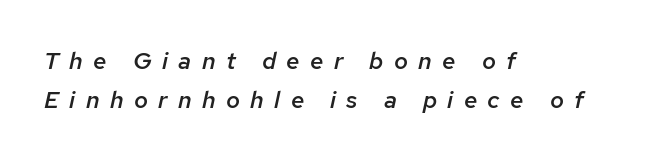
{"italic": "yes", "lean": "right", "slant_degrees": 12, "bold": "semi", "underline": "no", "align": "left", "line_spacing": "normal", "line_spacing_ratio": 1.64, "letter_spacing": "wide", "letter_spacing_em": 0.43, "glyph_px": 24}
